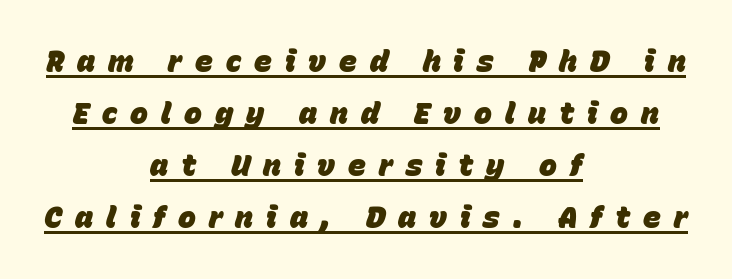
The image shows 30 px heavy type, italic (leaning right); set centered, line spacing 1.73x, unusually wide letter spacing (+0.43 em), underlined; low stroke contrast and a large x-height.
